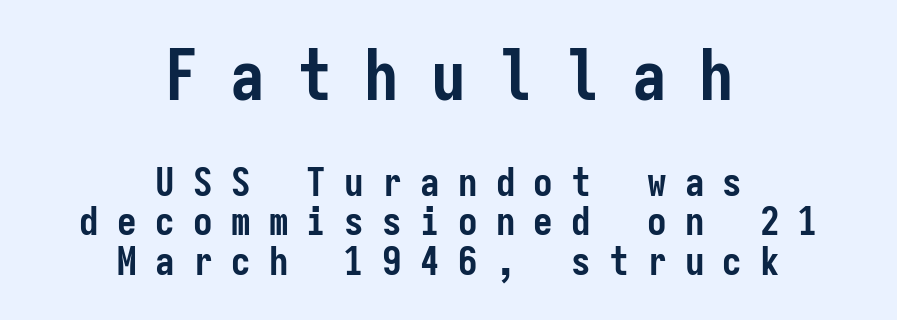
These lines carry a lot of weight — the face is fully bold. One-word summary of the alignment: center. Any mark beneath the type? The region is blank. Monospaced: the letters line up in strict vertical columns. If you squint, the top block still reads clearly — it's the larger of the two.
